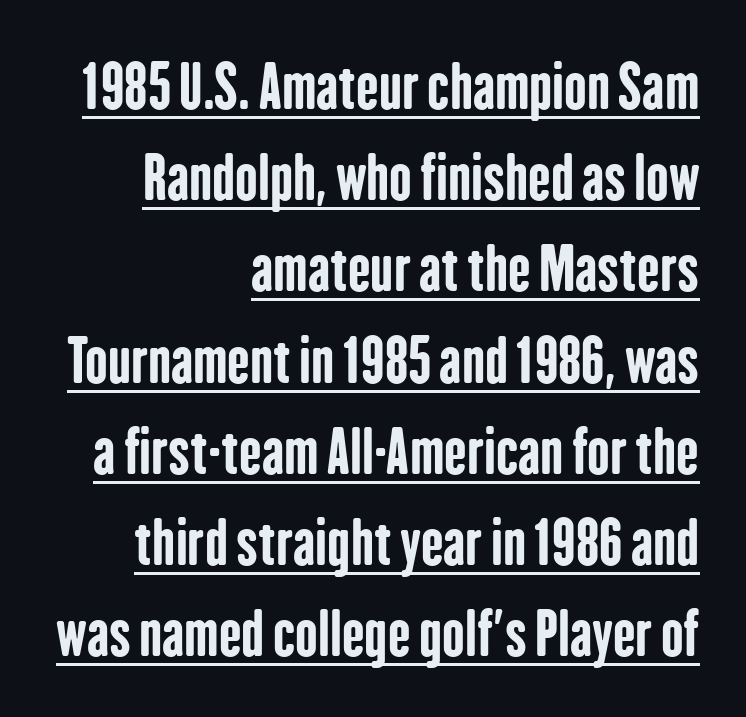
The image shows 60 px bold, condensed sans-serif type, upright; set right-aligned, normal line spacing (1.52x), normal letter spacing, underlined; low stroke contrast and a medium x-height.
